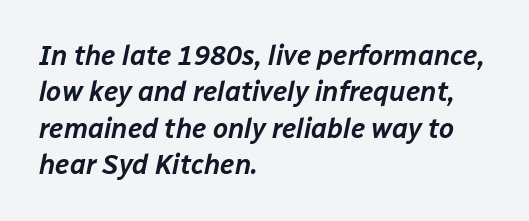
{"italic": "yes", "lean": "right", "slant_degrees": 12, "underline": "no", "align": "left", "line_spacing": "normal", "line_spacing_ratio": 1.35, "letter_spacing": "normal", "letter_spacing_em": 0.0, "glyph_px": 27}
